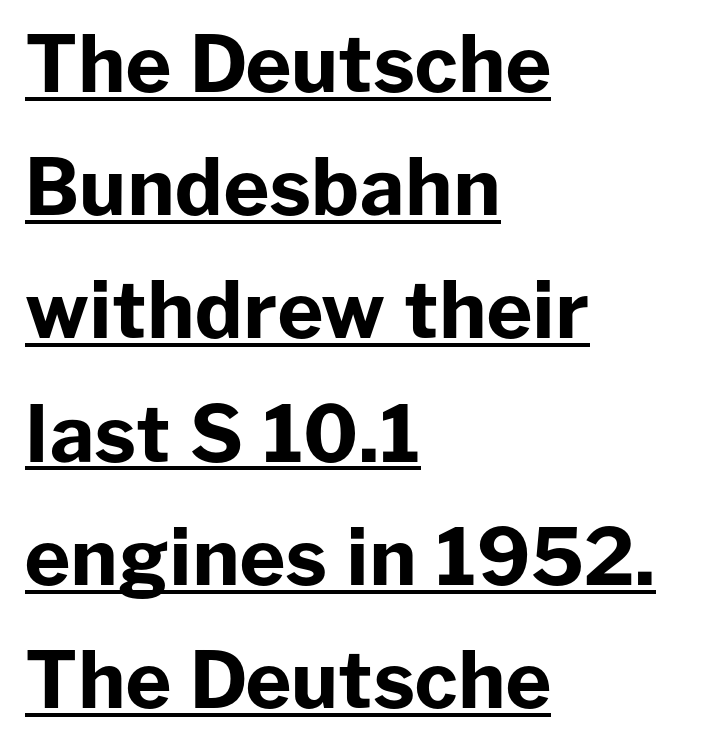
The text was rendered using a sans face with plain stroke endings. What decoration does the sample have? An underline. Its strokes are broad and dark, the hallmark of bold type. This block has exactly the height ordinary leading produces. The horizontal fit of the characters is conventional and even. Spacing verdict: proportional, widths tailored to each character.
